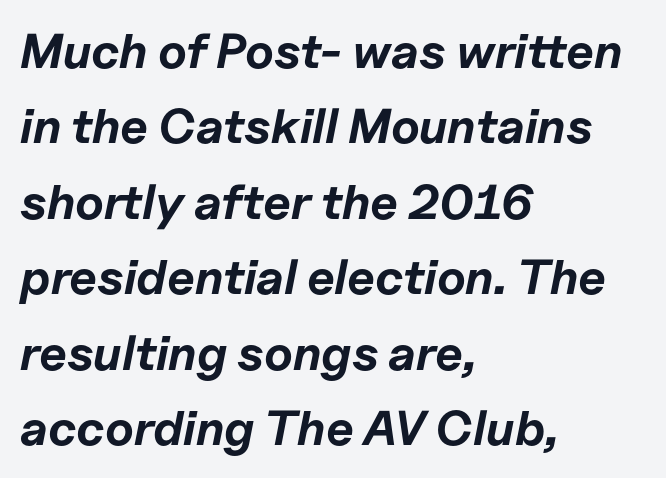
{"italic": "yes", "lean": "right", "slant_degrees": 11, "bold": "yes", "weight": "bold", "width": "normal", "stroke_contrast": "low", "x_height": "medium", "monospaced": "no", "underline": "no", "align": "left", "line_spacing": "normal", "line_spacing_ratio": 1.54, "letter_spacing": "normal", "letter_spacing_em": 0.0, "glyph_px": 49}
